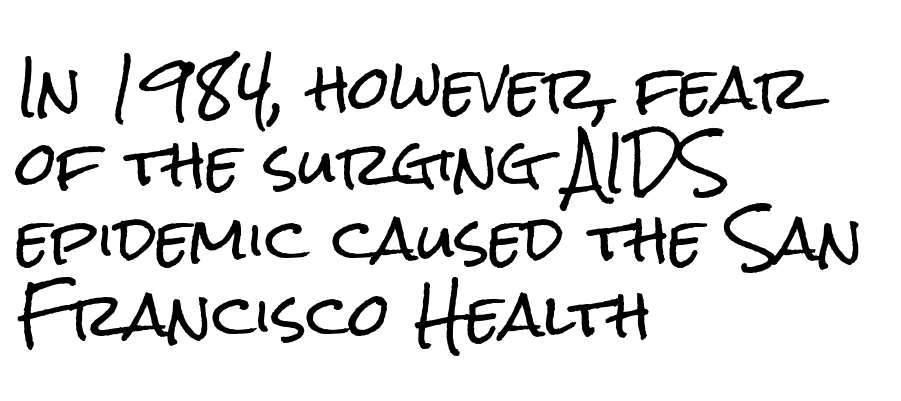
{"serif": "no", "italic": "no", "width": "condensed", "stroke_contrast": "low", "x_height": "medium", "monospaced": "no", "underline": "no", "align": "left", "line_spacing": "normal", "line_spacing_ratio": 1.28, "letter_spacing": "normal", "letter_spacing_em": 0.0, "glyph_px": 59}
